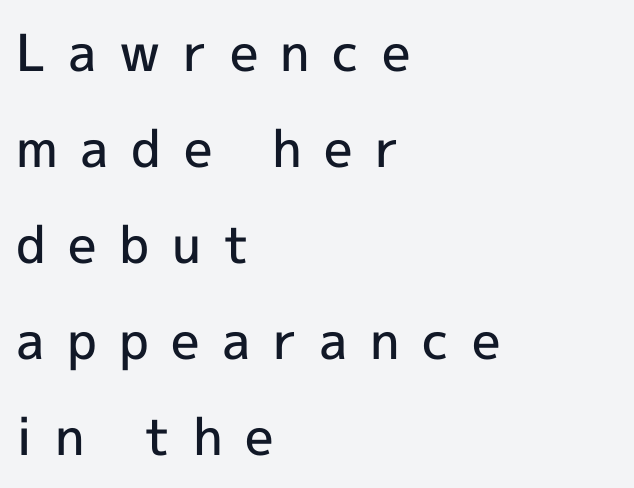
{"serif": "no", "italic": "no", "bold": "semi", "weight": "semibold", "width": "normal", "x_height": "medium", "monospaced": "no", "underline": "no", "align": "left", "line_spacing_ratio": 1.88, "letter_spacing": "wide", "letter_spacing_em": 0.44, "glyph_px": 51}
